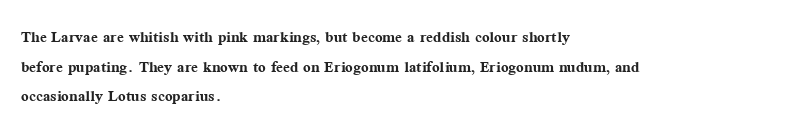
The image shows 20 px bold type, upright; set left-aligned, normal line spacing (1.48x), normal letter spacing, not underlined.
